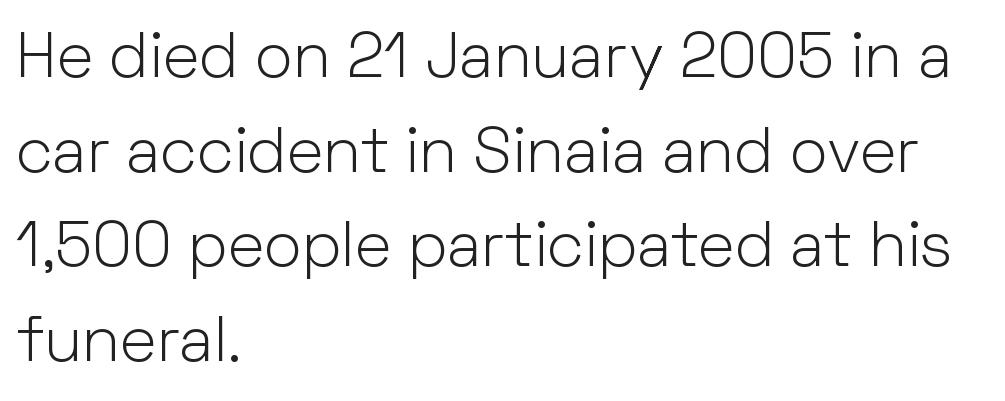
The image shows 64 px light sans-serif type, upright; set left-aligned, normal line spacing (1.48x), normal letter spacing, not underlined; low stroke contrast and a medium x-height.
